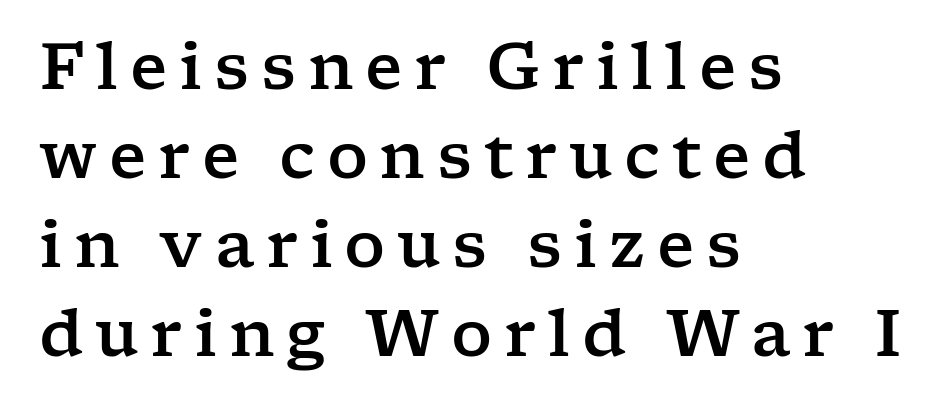
The image shows 64 px wide serif type, upright; set left-aligned, normal line spacing (1.39x), not underlined; low stroke contrast and a medium x-height.
